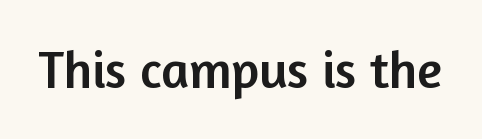
Check the space under the baseline: it is left empty. Vertical strokes here are truly vertical. Letterform terminals end flat and unadorned throughout the passage. The rendering keeps characters at their native spacing. These lines are rendered in a variable-pitch font.
